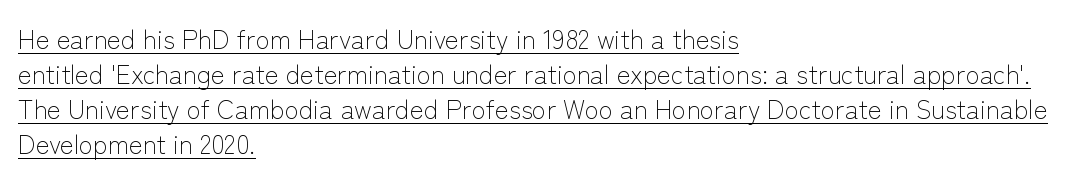
The image shows 26 px text type, upright; set left-aligned, normal line spacing (1.34x), normal letter spacing, underlined.
